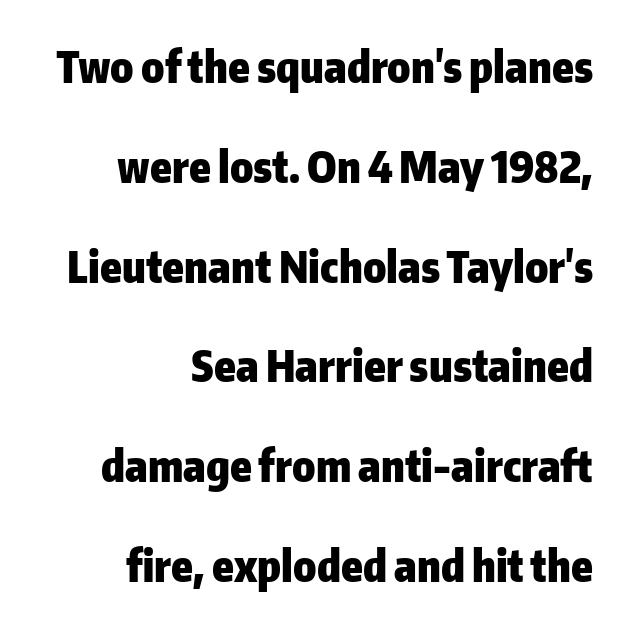
Q: Is the text bold? A: Yes.
Q: Is the text italic (slanted)? A: No, it is upright.
Q: Is the typeface a serif or a sans-serif typeface? A: Sans-serif.
Q: Is the text underlined? A: No.
Q: How is the paragraph aligned? A: Right-aligned.
Q: Is the spacing between letters normal or unusually wide? A: Normal.
Q: Is the spacing between lines tight, normal or loose? A: Loose.
Q: Width (condensed, normal, or wide)? A: Normal.
Q: Stroke contrast? A: Low.
Q: x-height? A: Medium.
Q: Monospaced? A: No.
